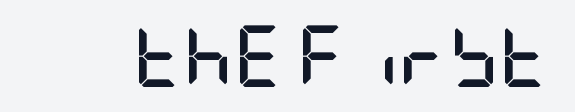
The image shows 62 px semibold, condensed sans-serif type, upright; set normal letter spacing, not underlined; low stroke contrast and a large x-height.
